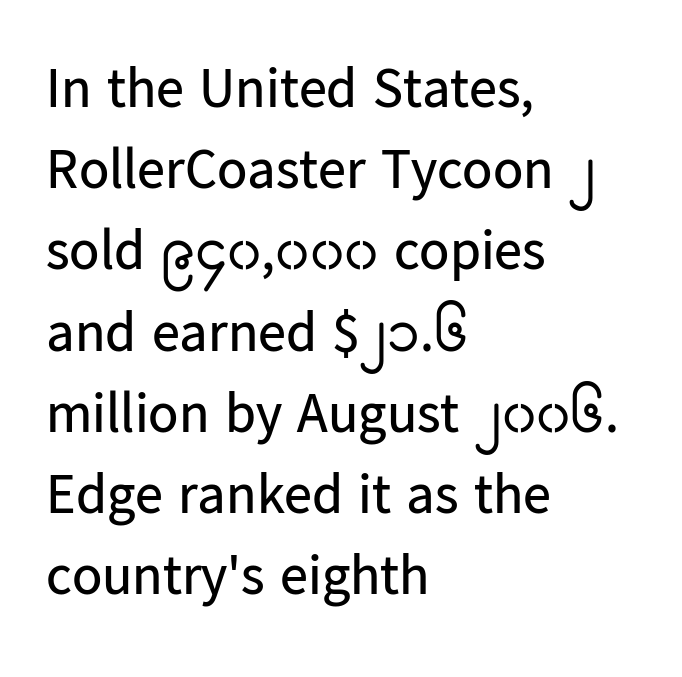
Proportional: the letters do not fall into vertical columns. This rendering uses left alignment, leaving the right contour irregular. Bare-footed words on every line. Caption: face not bold, strokes unweighted.
